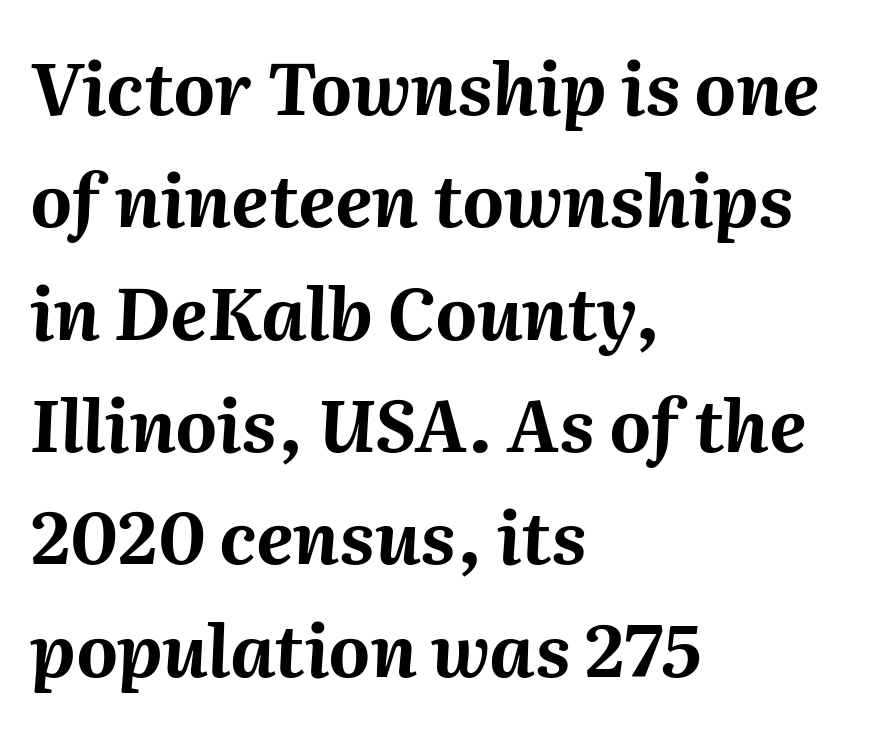
The image shows 72 px bold type, italic (leaning right); set left-aligned, normal line spacing (1.56x), normal letter spacing, not underlined; medium stroke contrast and a medium x-height.
